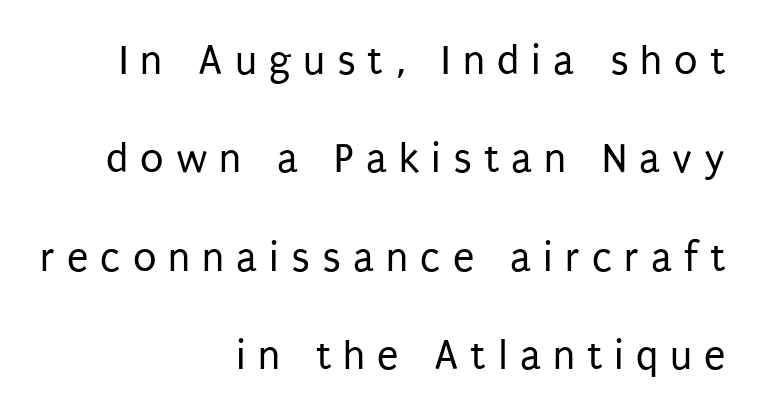
{"serif": "no", "italic": "no", "bold": "no", "weight": "regular", "width": "condensed", "stroke_contrast": "low", "x_height": "large", "monospaced": "no", "underline": "no", "align": "right", "line_spacing": "loose", "line_spacing_ratio": 2.29, "letter_spacing": "wide", "letter_spacing_em": 0.28, "glyph_px": 43}
